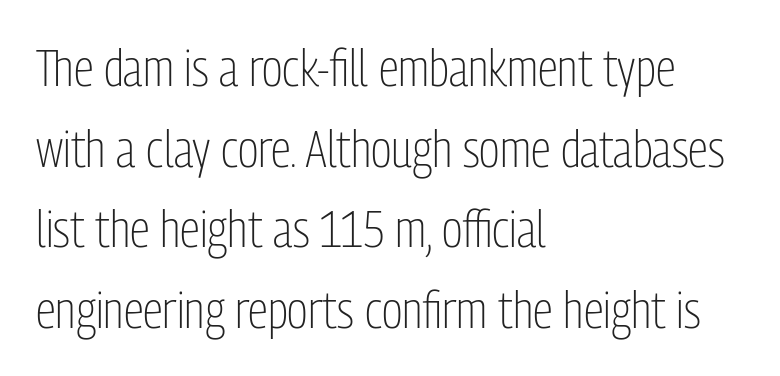
The image shows 51 px light, condensed sans-serif type, upright; set left-aligned, normal line spacing (1.58x), normal letter spacing, not underlined; low stroke contrast and a medium x-height.
